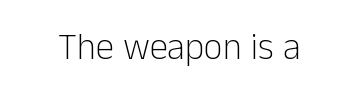
The image shows 37 px light sans-serif type, upright; set normal letter spacing, not underlined; low stroke contrast and a medium x-height.
